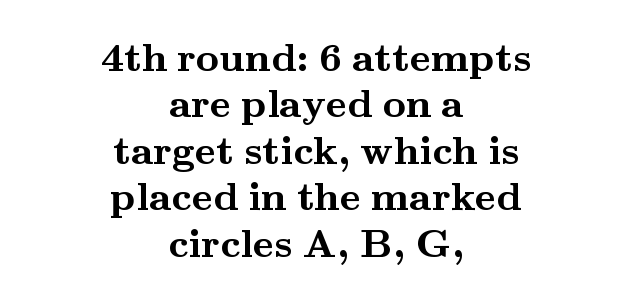
Q: Is the text bold? A: Yes.
Q: Is the text italic (slanted)? A: No, it is upright.
Q: Is the typeface a serif or a sans-serif typeface? A: Serif.
Q: Is the text underlined? A: No.
Q: How is the paragraph aligned? A: Centered.
Q: Is the spacing between letters normal or unusually wide? A: Normal.
Q: Width (condensed, normal, or wide)? A: Wide.
Q: Stroke contrast? A: Medium.
Q: x-height? A: Small.
Q: Monospaced? A: No.
